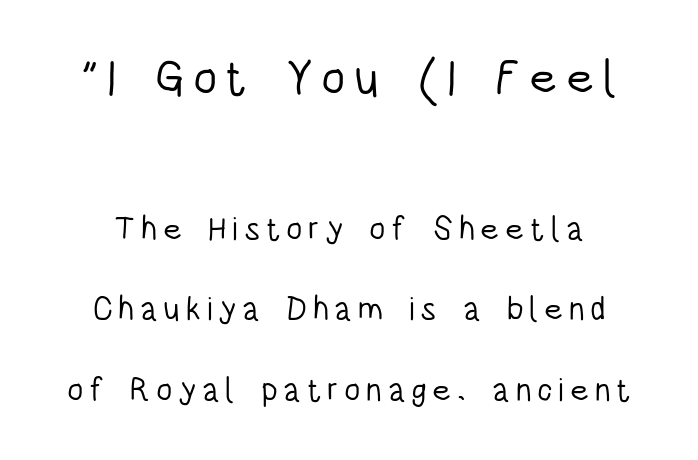
What's the leading like? Stretched, with rows far apart. The face used here appears at its bigger size in the upper chunk. You could not count columns in this text — the font is proportionally spaced. Heaviness? Minimal to ordinary, like unemphasized prose.
